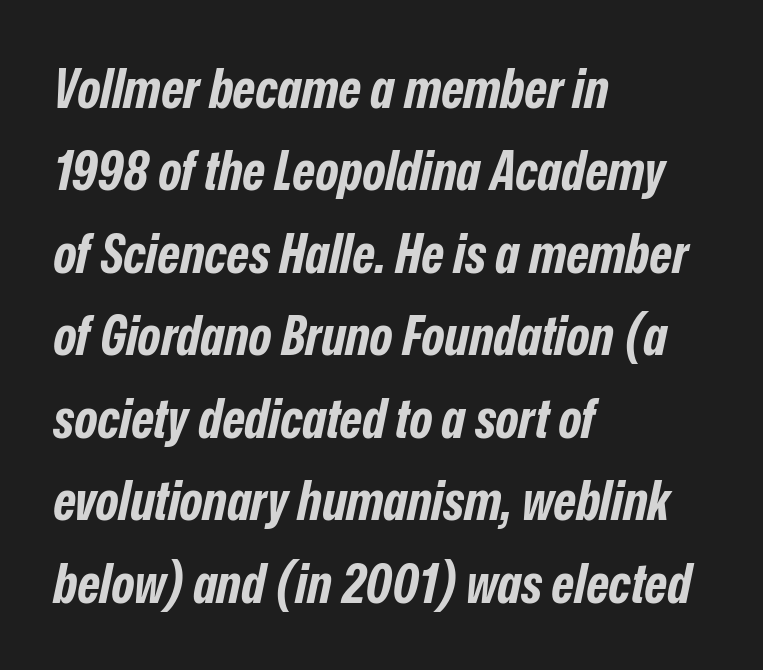
{"italic": "yes", "lean": "right", "slant_degrees": 12, "bold": "yes", "weight": "bold", "width": "condensed", "stroke_contrast": "low", "x_height": "medium", "monospaced": "no", "underline": "no", "align": "left", "line_spacing": "normal", "line_spacing_ratio": 1.5, "letter_spacing": "normal", "letter_spacing_em": 0.0, "glyph_px": 55}
